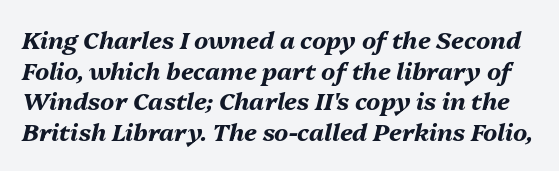
{"italic": "yes", "lean": "right", "slant_degrees": 13, "bold": "yes", "underline": "no", "line_spacing": "normal", "line_spacing_ratio": 1.28, "letter_spacing": "normal", "letter_spacing_em": 0.0, "glyph_px": 24}
